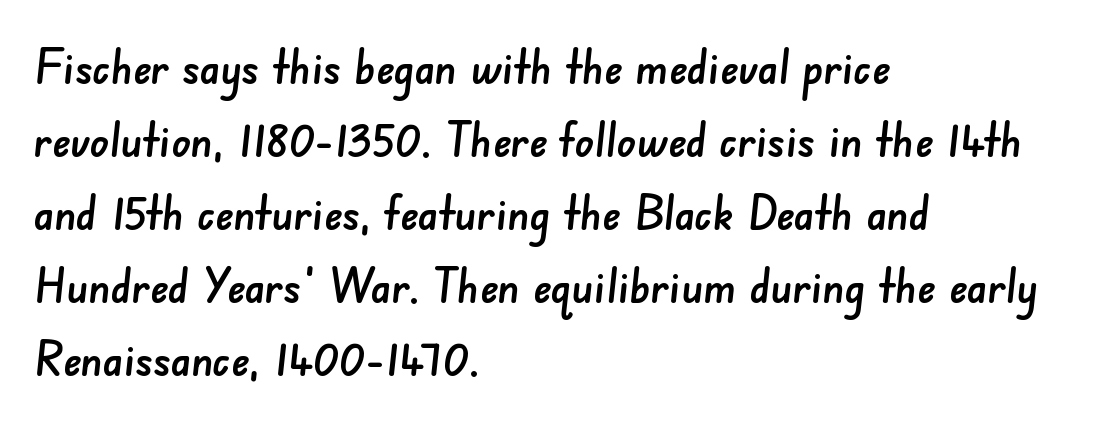
The designer left line spacing at the default. The glyphs are unaccompanied by any horizontal stroke below them. Does the type have serifs? No, each stem ends abruptly. The face used here is proportionally spaced, like ordinary book or web type. The face used here is rendered with its standard letterfit. Which margin do the lines hug? The left one — the right edge is uneven.
